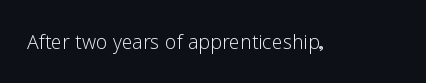
A roman cut, with each character standing at attention. Decoration check: the copy has no underline. The gaps between neighbouring characters are ordinary and unremarkable. Bold? No — there's no thickening of the strokes.
